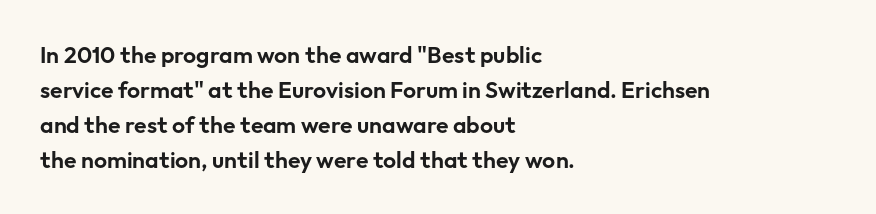
{"italic": "no", "underline": "no", "align": "left", "line_spacing": "normal", "line_spacing_ratio": 1.52, "letter_spacing": "normal", "letter_spacing_em": 0.0, "glyph_px": 23}
